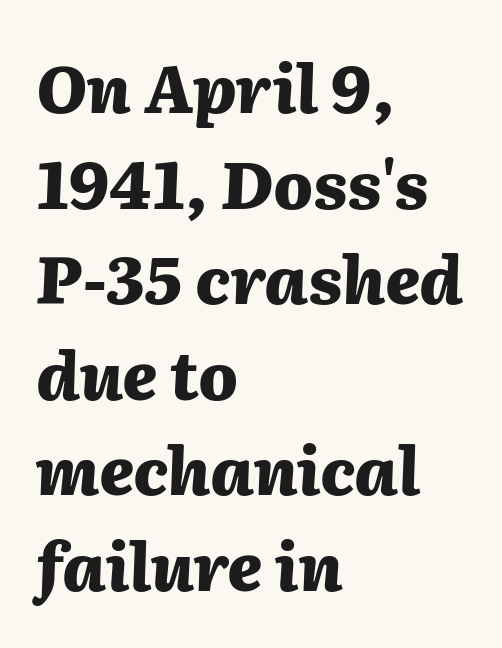
Q: Is the text bold? A: Yes.
Q: Is the text italic (slanted)? A: Yes, it leans right by about 2 degrees.
Q: Is the text underlined? A: No.
Q: How is the paragraph aligned? A: Left-aligned.
Q: Is the spacing between letters normal or unusually wide? A: Normal.
Q: Is the spacing between lines tight, normal or loose? A: Normal.
Q: Width (condensed, normal, or wide)? A: Normal.
Q: Stroke contrast? A: Medium.
Q: x-height? A: Medium.
Q: Monospaced? A: No.
